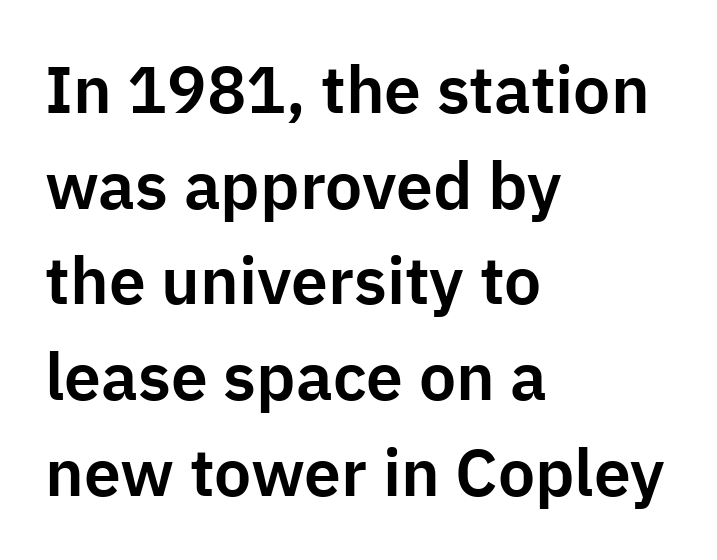
Q: Is the text italic (slanted)? A: No, it is upright.
Q: Is the typeface a serif or a sans-serif typeface? A: Sans-serif.
Q: Is the text underlined? A: No.
Q: How is the paragraph aligned? A: Left-aligned.
Q: Is the spacing between letters normal or unusually wide? A: Normal.
Q: Is the spacing between lines tight, normal or loose? A: Normal.
Q: Width (condensed, normal, or wide)? A: Normal.
Q: Stroke contrast? A: Low.
Q: x-height? A: Medium.
Q: Monospaced? A: No.
